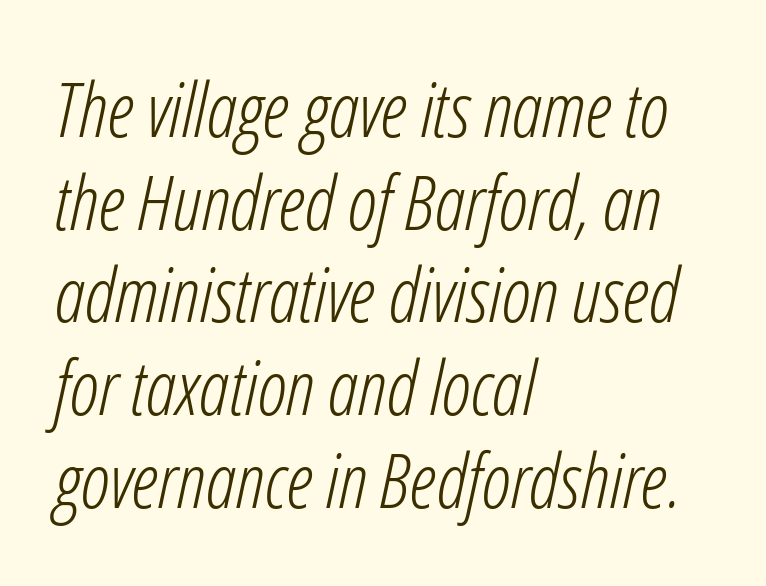
Any mark beneath the type? The region is blank. Note the varied advance widths — an 'i' is clearly narrower than an 'm'. What stands out about the letter spacing? Nothing — it is the standard amount. Quick note: italic. If you drew a ruler down the left edge, every line would touch it. Weight: not bold — regular or lighter.
